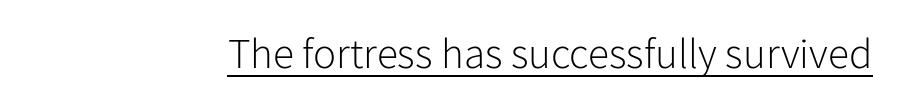
{"serif": "no", "italic": "no", "bold": "no", "weight": "light", "width": "normal", "stroke_contrast": "low", "x_height": "medium", "monospaced": "no", "underline": "yes", "letter_spacing": "normal", "letter_spacing_em": 0.0, "glyph_px": 43}
